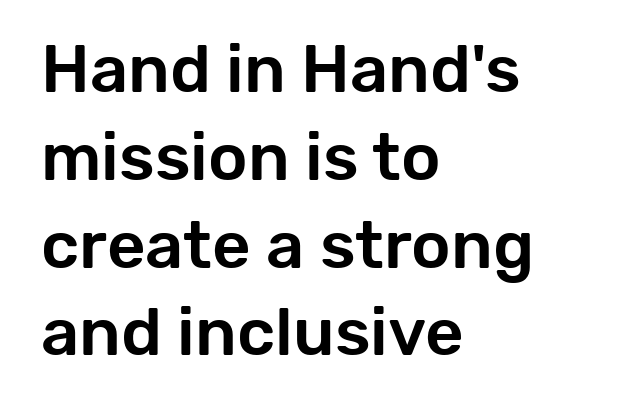
{"serif": "no", "italic": "no", "width": "normal", "stroke_contrast": "low", "x_height": "medium", "monospaced": "no", "underline": "no", "align": "left", "line_spacing": "normal", "line_spacing_ratio": 1.31, "letter_spacing": "normal", "letter_spacing_em": 0.0, "glyph_px": 67}
